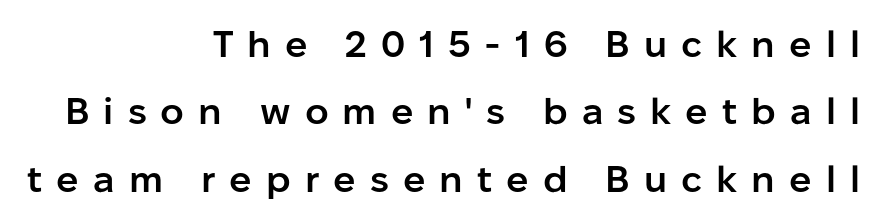
Rule under the text: the space is simply empty. Caption: semibold face, moderately heavy strokes. The paragraph has a hard right edge and a soft left edge. Tracking value appears strongly positive — letters spread wide. Designer's note — italics off, roman on. Note the varied advance widths — an 'i' is clearly narrower than an 'm'.
